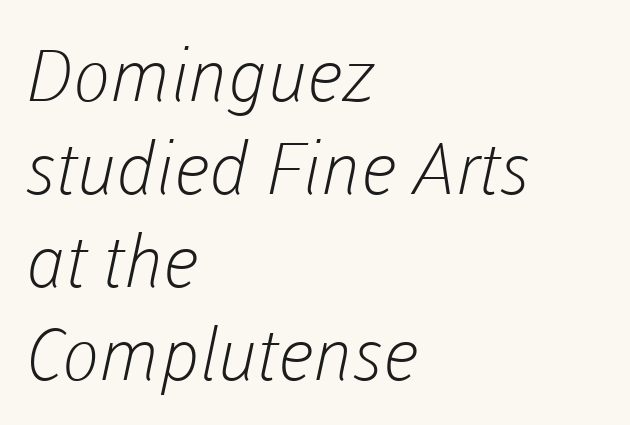
Q: Is the text bold? A: No.
Q: Is the typeface a serif or a sans-serif typeface? A: Sans-serif.
Q: Is the text underlined? A: No.
Q: How is the paragraph aligned? A: Left-aligned.
Q: Is the spacing between letters normal or unusually wide? A: Normal.
Q: Is the spacing between lines tight, normal or loose? A: Normal.
Q: Width (condensed, normal, or wide)? A: Normal.
Q: Stroke contrast? A: Low.
Q: x-height? A: Medium.
Q: Monospaced? A: No.
